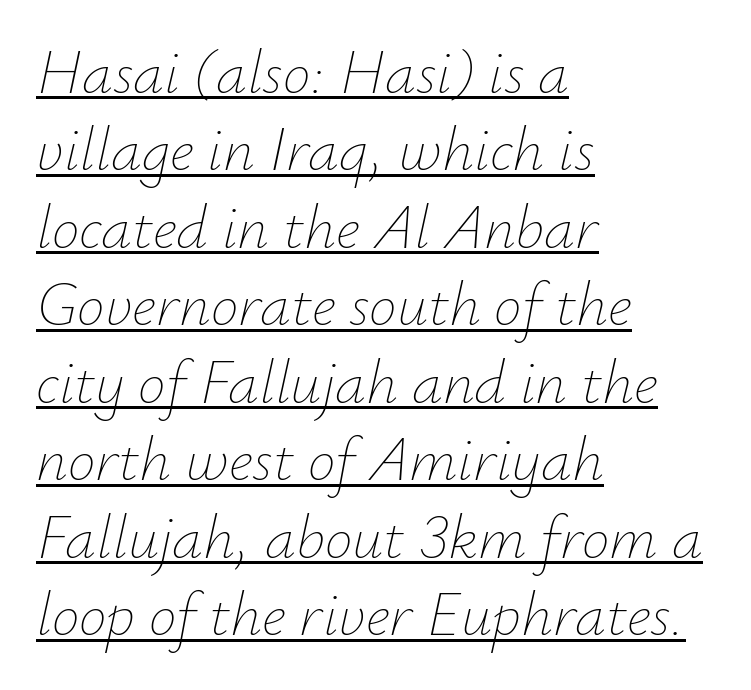
The image shows 62 px thin type, italic (leaning right); set left-aligned, normal line spacing (1.25x), normal letter spacing, underlined; low stroke contrast and a small x-height.
